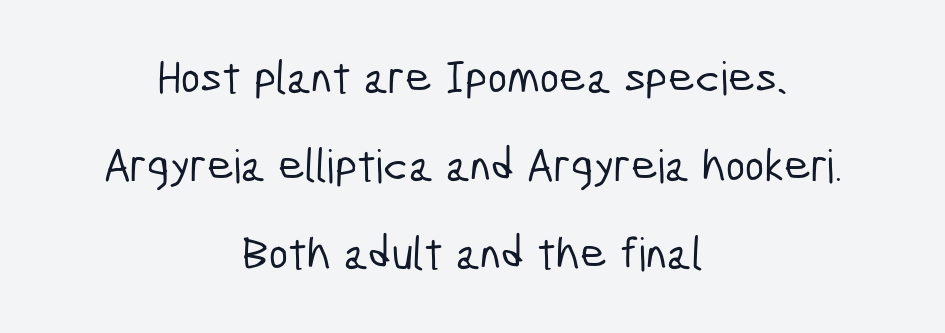
Q: Is the typeface a serif or a sans-serif typeface? A: Sans-serif.
Q: Is the text underlined? A: No.
Q: How is the paragraph aligned? A: Centered.
Q: Is the spacing between letters normal or unusually wide? A: Normal.
Q: Is the spacing between lines tight, normal or loose? A: Loose.
Q: Width (condensed, normal, or wide)? A: Condensed.
Q: Stroke contrast? A: Low.
Q: x-height? A: Medium.
Q: Monospaced? A: No.
